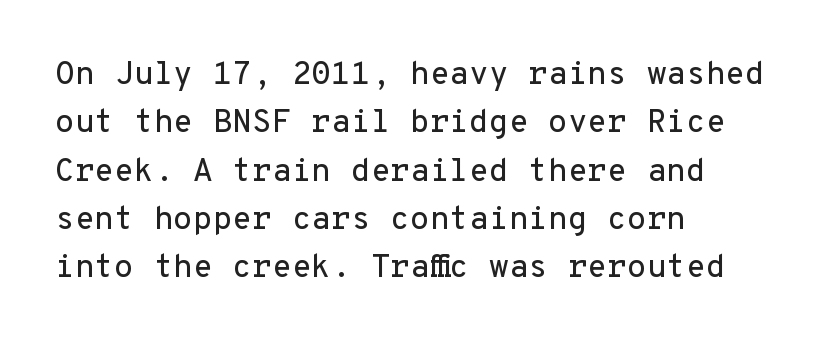
Q: Is the text italic (slanted)? A: No, it is upright.
Q: Is the typeface a serif or a sans-serif typeface? A: Sans-serif.
Q: Is the text underlined? A: No.
Q: How is the paragraph aligned? A: Left-aligned.
Q: Is the spacing between letters normal or unusually wide? A: Normal.
Q: Is the spacing between lines tight, normal or loose? A: Normal.
Q: Width (condensed, normal, or wide)? A: Normal.
Q: Stroke contrast? A: Low.
Q: x-height? A: Medium.
Q: Monospaced? A: Yes.
